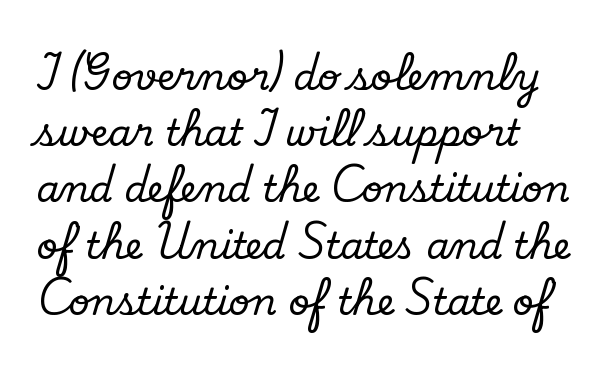
{"serif": "yes", "width": "normal", "stroke_contrast": "low", "x_height": "small", "monospaced": "no", "underline": "no", "align": "left", "line_spacing": "normal", "line_spacing_ratio": 1.52, "letter_spacing": "normal", "letter_spacing_em": 0.0, "glyph_px": 37}
